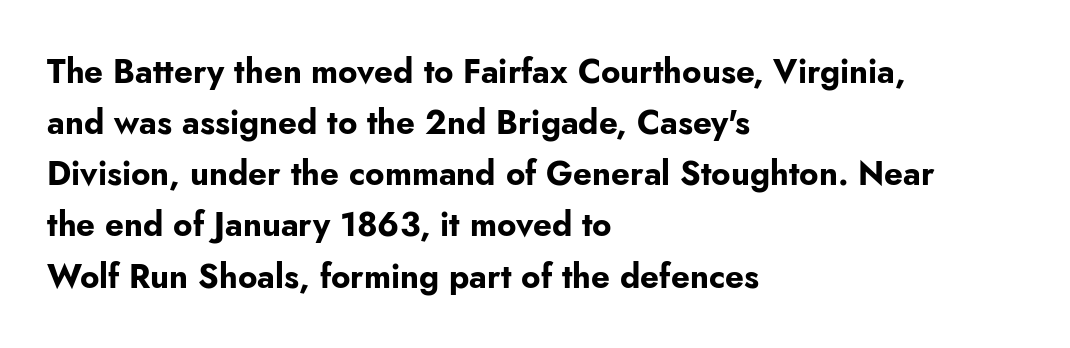
Q: Is the text bold? A: Yes.
Q: Is the text italic (slanted)? A: No, it is upright.
Q: Is the typeface a serif or a sans-serif typeface? A: Sans-serif.
Q: Is the text underlined? A: No.
Q: How is the paragraph aligned? A: Left-aligned.
Q: Is the spacing between letters normal or unusually wide? A: Normal.
Q: Is the spacing between lines tight, normal or loose? A: Normal.
Q: Width (condensed, normal, or wide)? A: Normal.
Q: Stroke contrast? A: Low.
Q: x-height? A: Small.
Q: Monospaced? A: No.
